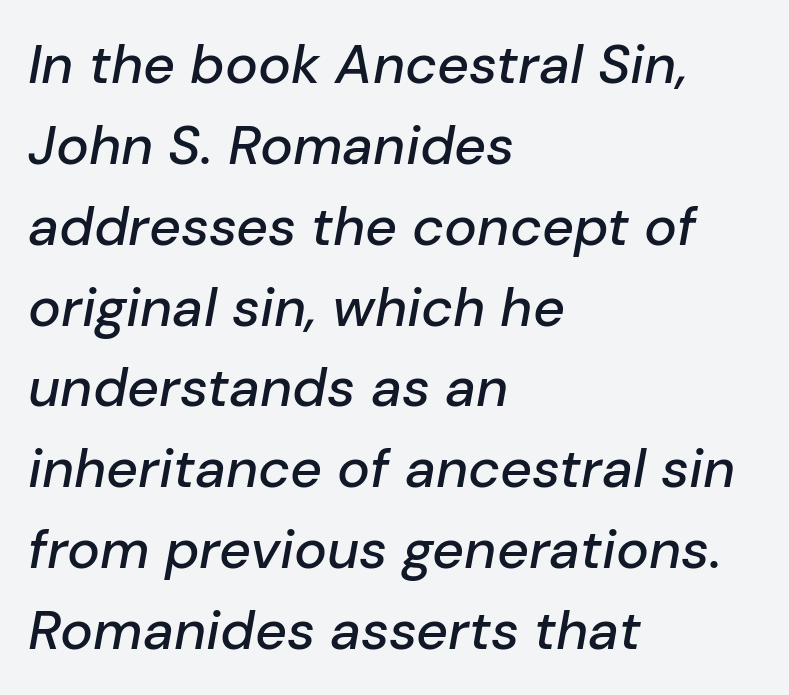
The image shows 55 px text type, italic (leaning right); set left-aligned, normal line spacing (1.47x), normal letter spacing, not underlined; low stroke contrast and a medium x-height.
